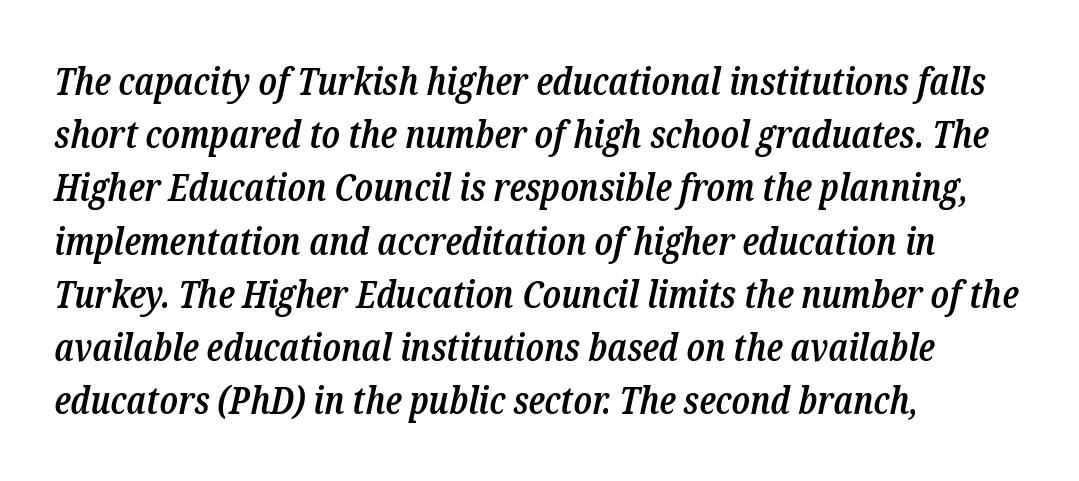
Serifs: yes, visible at the terminals of the letterforms. Weight: semibold (demi). Default kerning and tracking; the words read as compact shapes. The ragged edge is on the right, which tells us the setting is flush left. Quick note: interline space is typical.
